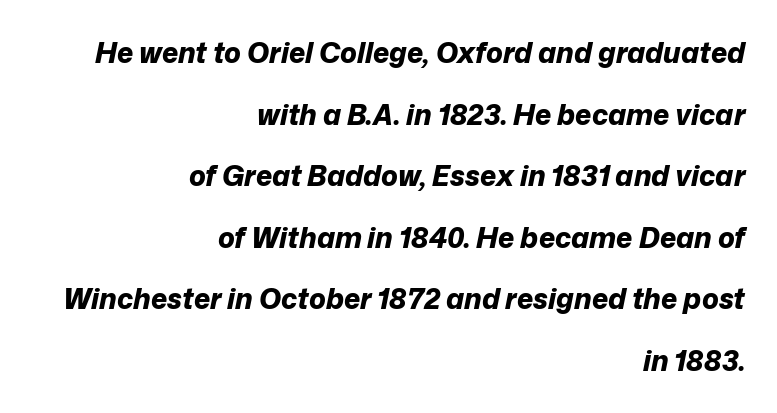
{"italic": "yes", "lean": "right", "slant_degrees": 12, "bold": "yes", "weight": "bold", "width": "normal", "stroke_contrast": "low", "x_height": "medium", "monospaced": "no", "underline": "no", "align": "right", "line_spacing": "loose", "line_spacing_ratio": 2.2, "letter_spacing": "normal", "letter_spacing_em": 0.0, "glyph_px": 28}
